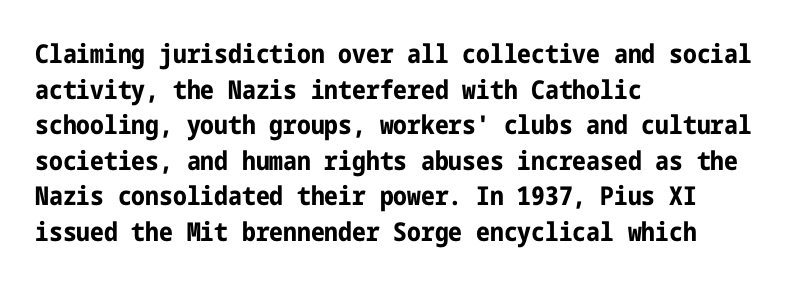
The image shows 26 px bold type, upright; set left-aligned, normal line spacing (1.37x), normal letter spacing, not underlined.
